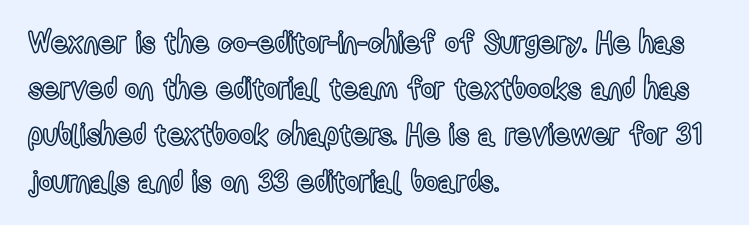
{"italic": "no", "width": "condensed", "x_height": "medium", "monospaced": "no", "underline": "no", "align": "left", "line_spacing": "normal", "line_spacing_ratio": 1.54, "letter_spacing": "normal", "letter_spacing_em": 0.0, "glyph_px": 30}
